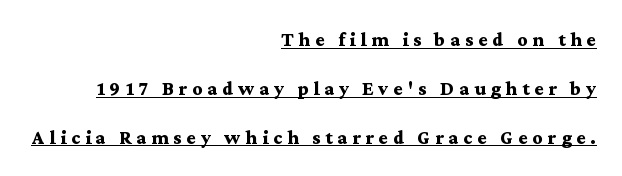
Q: Is the text bold? A: Yes.
Q: Is the text italic (slanted)? A: No, it is upright.
Q: Is the text underlined? A: Yes.
Q: How is the paragraph aligned? A: Right-aligned.
Q: Is the spacing between letters normal or unusually wide? A: Unusually wide.
Q: Is the spacing between lines tight, normal or loose? A: Loose.
